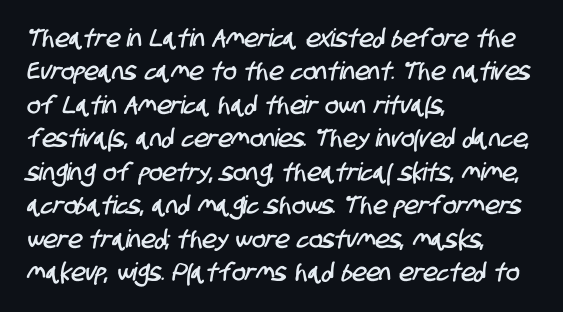
{"underline": "no", "align": "left", "line_spacing": "normal", "line_spacing_ratio": 1.34, "letter_spacing": "normal", "letter_spacing_em": 0.0, "glyph_px": 25}
